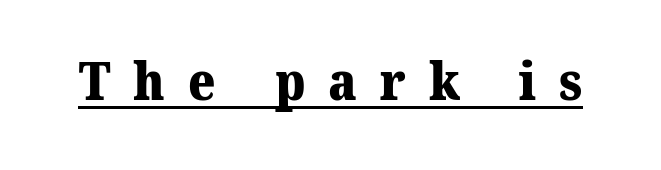
Q: Is the text bold? A: Yes.
Q: Is the typeface a serif or a sans-serif typeface? A: Serif.
Q: Is the text underlined? A: Yes.
Q: Is the spacing between letters normal or unusually wide? A: Unusually wide.
Q: Width (condensed, normal, or wide)? A: Normal.
Q: Stroke contrast? A: Medium.
Q: x-height? A: Medium.
Q: Monospaced? A: No.
